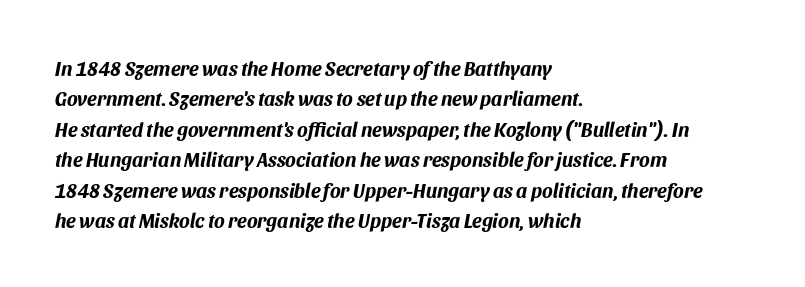
Q: Is the text bold? A: Yes.
Q: Is the text italic (slanted)? A: Yes, it leans right by about 11 degrees.
Q: Is the text underlined? A: No.
Q: How is the paragraph aligned? A: Left-aligned.
Q: Is the spacing between letters normal or unusually wide? A: Normal.
Q: Is the spacing between lines tight, normal or loose? A: Normal.
